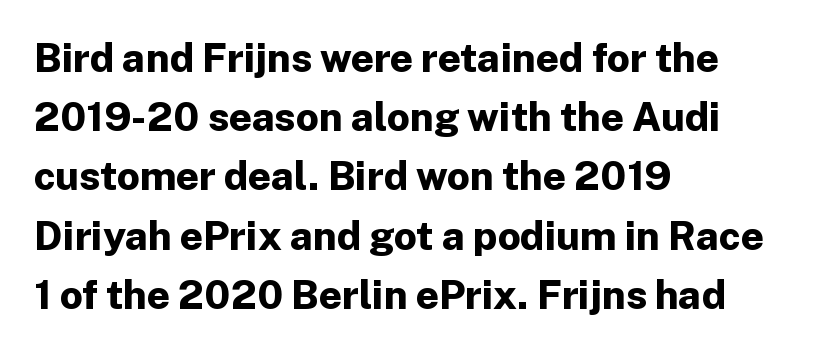
{"serif": "no", "italic": "no", "bold": "yes", "weight": "bold", "width": "normal", "stroke_contrast": "low", "x_height": "medium", "monospaced": "no", "underline": "no", "align": "left", "line_spacing": "normal", "line_spacing_ratio": 1.48, "letter_spacing": "normal", "letter_spacing_em": 0.0, "glyph_px": 40}
